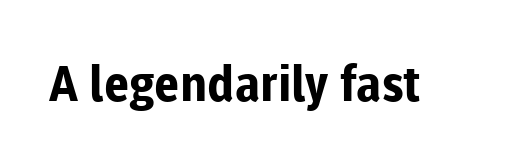
Q: Is the text bold? A: Yes.
Q: Is the text italic (slanted)? A: No, it is upright.
Q: Is the typeface a serif or a sans-serif typeface? A: Sans-serif.
Q: Is the text underlined? A: No.
Q: Is the spacing between letters normal or unusually wide? A: Normal.
Q: Width (condensed, normal, or wide)? A: Normal.
Q: Stroke contrast? A: Low.
Q: x-height? A: Medium.
Q: Monospaced? A: No.
